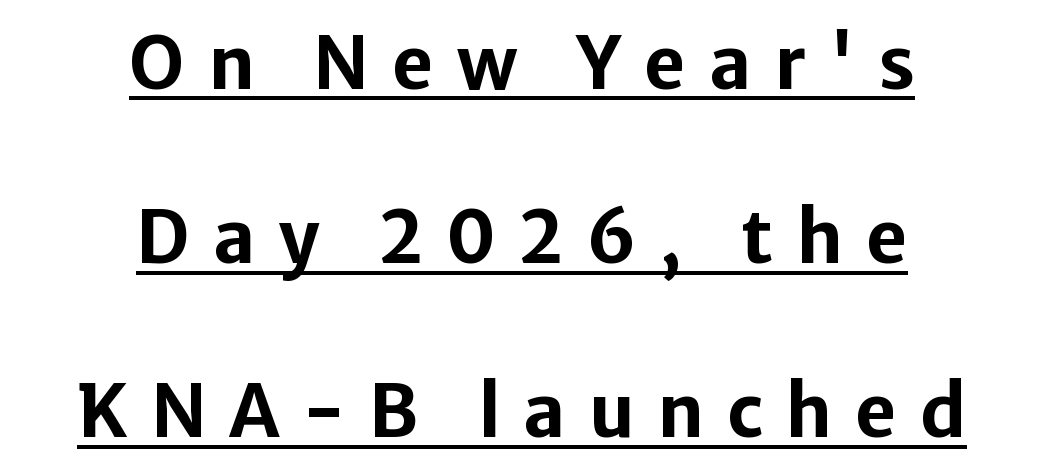
The image shows 72 px bold sans-serif type, upright; set centered, loose line spacing (2.42x), unusually wide letter spacing (+0.32 em), underlined; low stroke contrast and a medium x-height.
